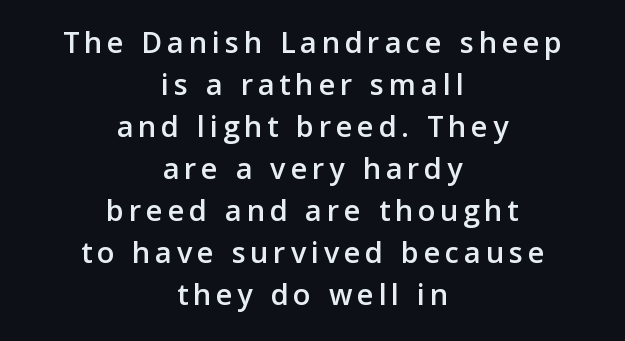
{"serif": "no", "italic": "no", "width": "normal", "stroke_contrast": "low", "x_height": "medium", "monospaced": "no", "underline": "no", "align": "center", "line_spacing": "normal", "line_spacing_ratio": 1.31, "glyph_px": 32}
